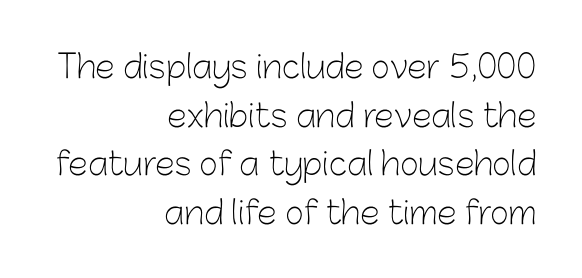
Underlining? Definitely not there. Line spacing here is normal. These lines are rendered in a variable-pitch font. Note: no serifs on the glyphs.
